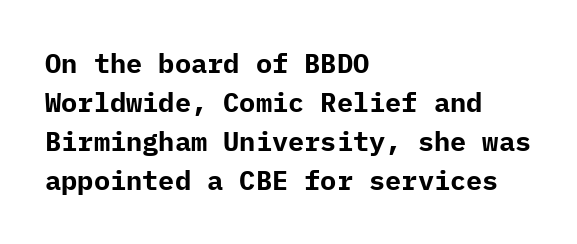
{"italic": "no", "bold": "yes", "underline": "no", "align": "left", "line_spacing": "normal", "line_spacing_ratio": 1.45, "letter_spacing": "normal", "letter_spacing_em": 0.0, "glyph_px": 27}
